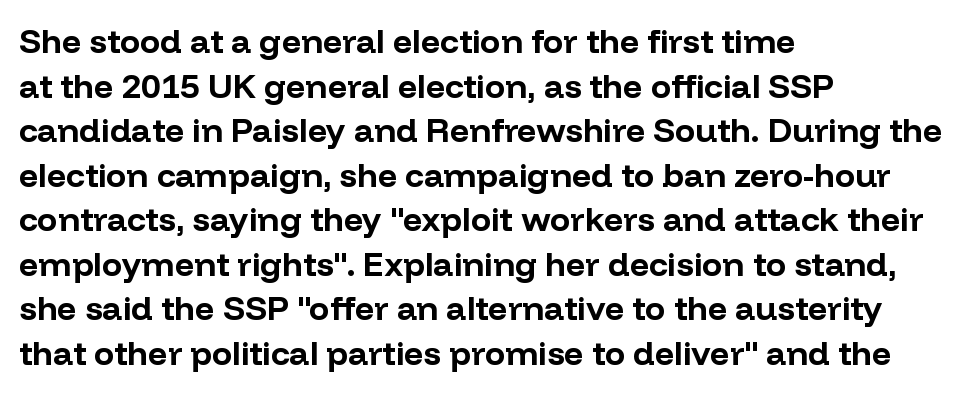
{"serif": "no", "italic": "no", "bold": "yes", "weight": "bold", "width": "normal", "stroke_contrast": "low", "x_height": "medium", "monospaced": "no", "underline": "no", "align": "left", "line_spacing": "normal", "line_spacing_ratio": 1.31, "letter_spacing": "normal", "letter_spacing_em": 0.0, "glyph_px": 34}
